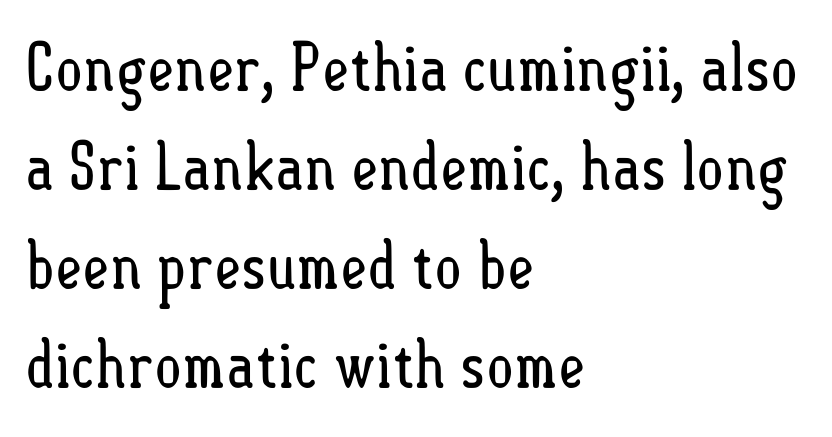
Q: Is the text bold? A: No.
Q: Is the text italic (slanted)? A: No, it is upright.
Q: Is the text underlined? A: No.
Q: How is the paragraph aligned? A: Left-aligned.
Q: Is the spacing between letters normal or unusually wide? A: Normal.
Q: Is the spacing between lines tight, normal or loose? A: Normal.
Q: Width (condensed, normal, or wide)? A: Condensed.
Q: Stroke contrast? A: Low.
Q: x-height? A: Small.
Q: Monospaced? A: No.
